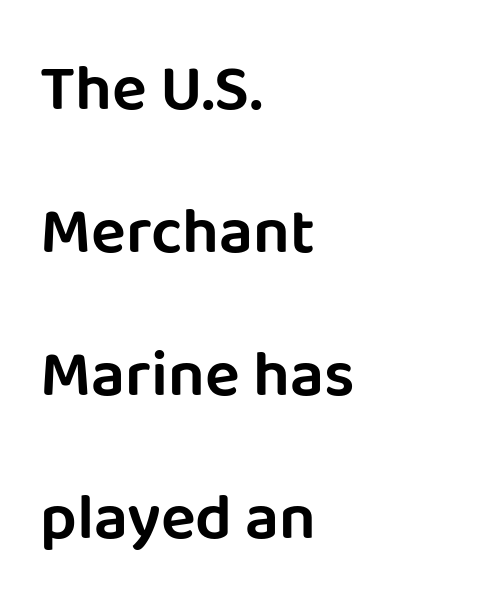
{"serif": "no", "italic": "no", "width": "normal", "stroke_contrast": "low", "x_height": "large", "monospaced": "no", "underline": "no", "align": "left", "line_spacing": "loose", "line_spacing_ratio": 2.2, "letter_spacing": "normal", "letter_spacing_em": 0.0, "glyph_px": 65}
